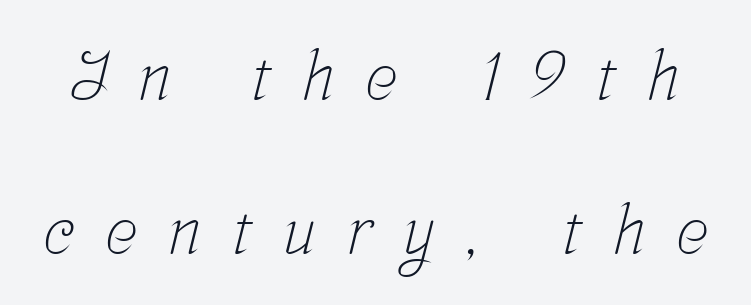
The image shows 68 px light, condensed serif type; set loose line spacing (2.27x), unusually wide letter spacing (+0.46 em), not underlined; low stroke contrast and a medium x-height.
